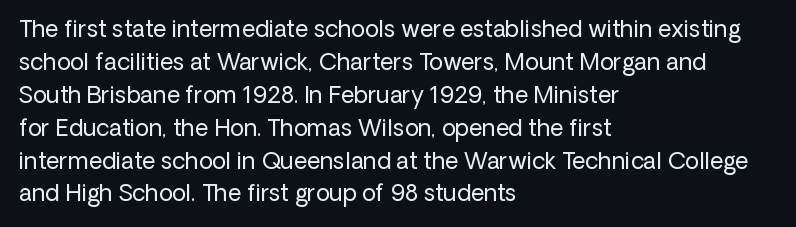
Q: Is the text bold? A: No.
Q: Is the text italic (slanted)? A: No, it is upright.
Q: Is the text underlined? A: No.
Q: How is the paragraph aligned? A: Left-aligned.
Q: Is the spacing between letters normal or unusually wide? A: Normal.
Q: Is the spacing between lines tight, normal or loose? A: Normal.
